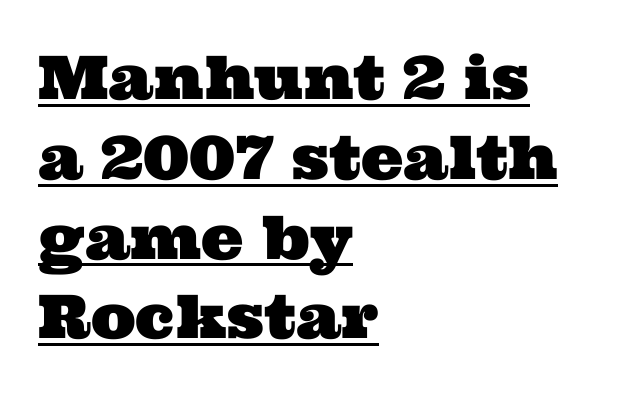
{"serif": "yes", "width": "wide", "stroke_contrast": "medium", "x_height": "medium", "monospaced": "no", "underline": "yes", "align": "left", "line_spacing": "normal", "line_spacing_ratio": 1.33, "letter_spacing": "normal", "letter_spacing_em": 0.0, "glyph_px": 60}
